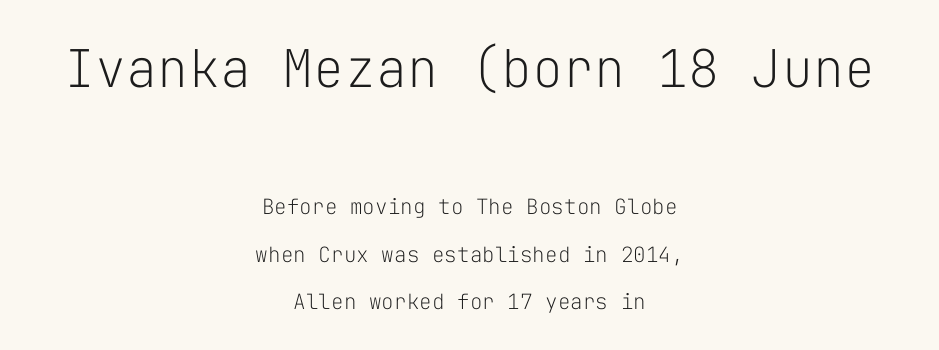
{"serif": "no", "italic": "no", "bold": "no", "weight": "light", "width": "normal", "stroke_contrast": "low", "x_height": "medium", "monospaced": "yes", "underline": "no", "align": "center", "line_spacing": "loose", "line_spacing_ratio": 2.26, "letter_spacing": "normal", "letter_spacing_em": 0.0, "larger_block": "first", "size_ratio": 2.48, "glyph_px": 52}
